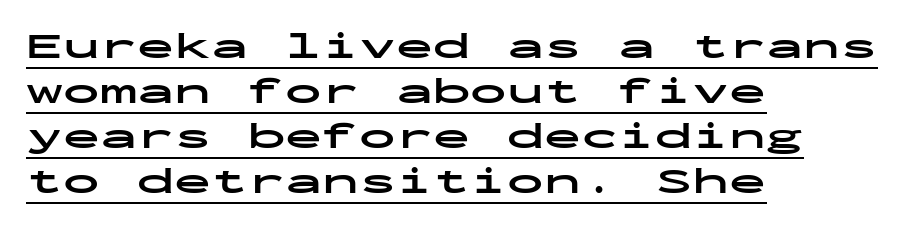
Q: Is the text bold? A: Yes.
Q: Is the text italic (slanted)? A: No, it is upright.
Q: Is the typeface a serif or a sans-serif typeface? A: Sans-serif.
Q: Is the text underlined? A: Yes.
Q: How is the paragraph aligned? A: Left-aligned.
Q: Is the spacing between letters normal or unusually wide? A: Normal.
Q: Width (condensed, normal, or wide)? A: Wide.
Q: Stroke contrast? A: Low.
Q: x-height? A: Medium.
Q: Monospaced? A: Yes.
